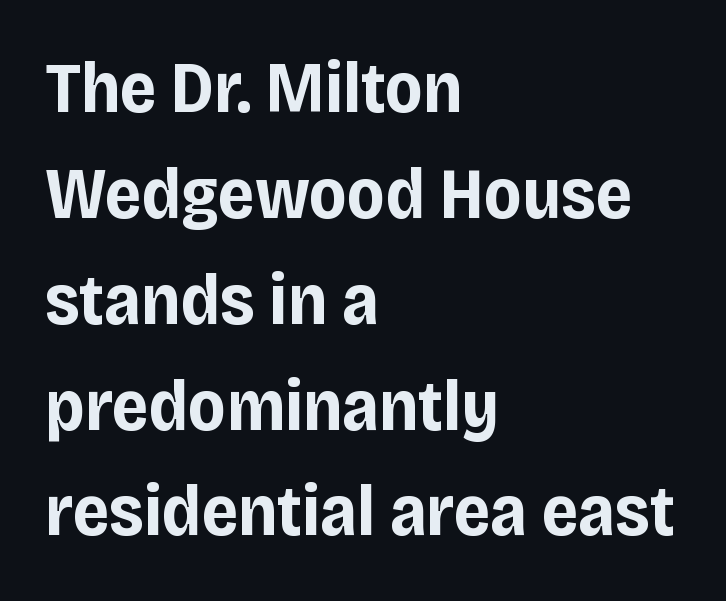
Q: Is the text bold? A: Yes.
Q: Is the text italic (slanted)? A: No, it is upright.
Q: Is the typeface a serif or a sans-serif typeface? A: Sans-serif.
Q: Is the text underlined? A: No.
Q: How is the paragraph aligned? A: Left-aligned.
Q: Is the spacing between letters normal or unusually wide? A: Normal.
Q: Is the spacing between lines tight, normal or loose? A: Normal.
Q: Width (condensed, normal, or wide)? A: Normal.
Q: Stroke contrast? A: Low.
Q: x-height? A: Large.
Q: Monospaced? A: No.
